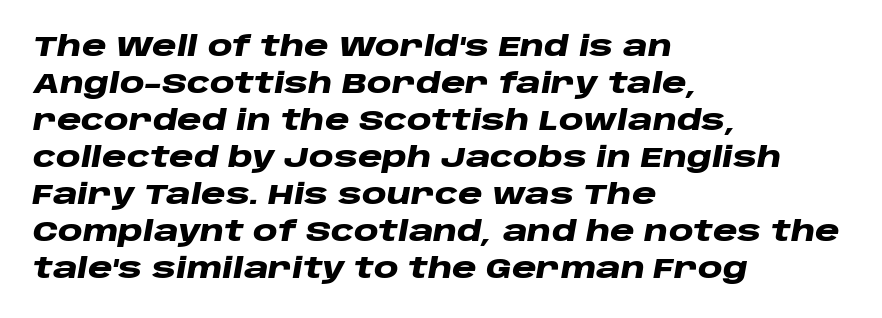
Q: Is the text bold? A: Yes.
Q: Is the text italic (slanted)? A: Yes, it leans right by about 10 degrees.
Q: Is the text underlined? A: No.
Q: How is the paragraph aligned? A: Left-aligned.
Q: Is the spacing between letters normal or unusually wide? A: Normal.
Q: Is the spacing between lines tight, normal or loose? A: Normal.
Q: Width (condensed, normal, or wide)? A: Wide.
Q: Stroke contrast? A: Low.
Q: x-height? A: Large.
Q: Monospaced? A: No.
